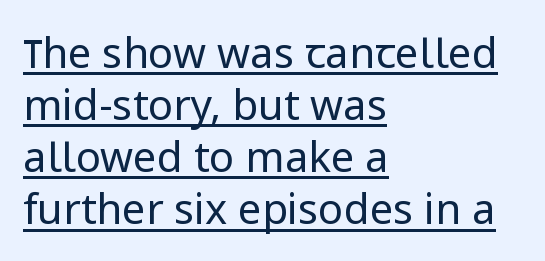
The image shows 42 px regular-weight sans-serif type, upright; set left-aligned, line spacing 1.24x, normal letter spacing, underlined; low stroke contrast and a medium x-height.
